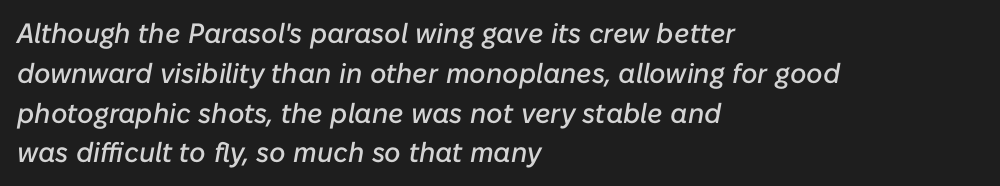
The image shows 28 px text type, italic (leaning right); set left-aligned, normal line spacing (1.42x), normal letter spacing, not underlined; low stroke contrast and a medium x-height.
